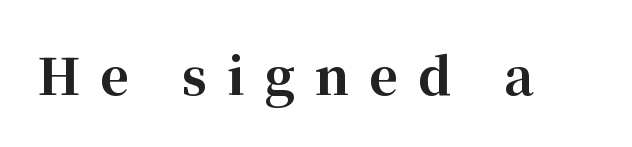
It's the straight-up-and-down kind of type. The space directly below the letters is spotless. Summary of weight: heavy, a full bold. Look at the bottom of the vertical strokes: they flare into serifs here. Compared with typical body copy, the letter spacing here is much looser. Note the varied advance widths — an 'i' is clearly narrower than an 'm'.
